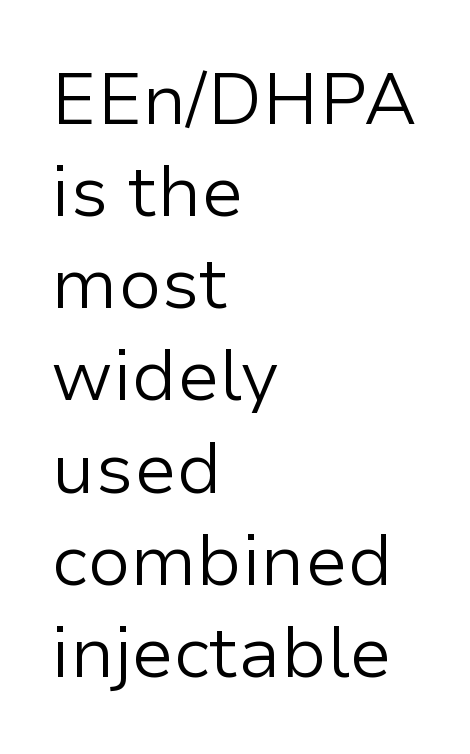
Q: Is the text bold? A: No.
Q: Is the text italic (slanted)? A: No, it is upright.
Q: Is the typeface a serif or a sans-serif typeface? A: Sans-serif.
Q: Is the text underlined? A: No.
Q: How is the paragraph aligned? A: Left-aligned.
Q: Is the spacing between letters normal or unusually wide? A: Normal.
Q: Is the spacing between lines tight, normal or loose? A: Normal.
Q: Width (condensed, normal, or wide)? A: Normal.
Q: Stroke contrast? A: Low.
Q: x-height? A: Medium.
Q: Monospaced? A: No.
